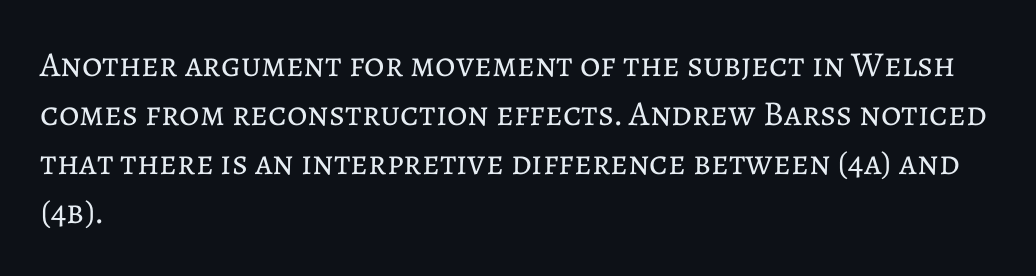
{"italic": "no", "bold": "no", "weight": "regular", "width": "normal", "stroke_contrast": "low", "x_height": "medium", "monospaced": "no", "underline": "no", "align": "left", "line_spacing": "normal", "line_spacing_ratio": 1.4, "letter_spacing": "normal", "letter_spacing_em": 0.0, "glyph_px": 35}
